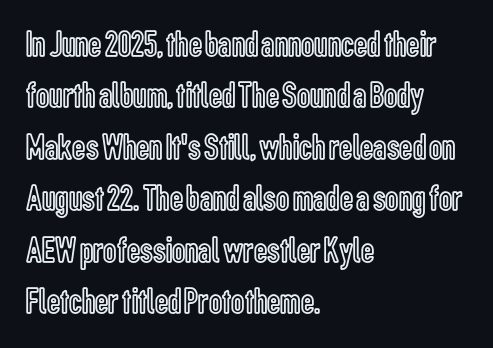
Q: Is the text italic (slanted)? A: No, it is upright.
Q: Is the text underlined? A: No.
Q: How is the paragraph aligned? A: Left-aligned.
Q: Is the spacing between letters normal or unusually wide? A: Normal.
Q: Is the spacing between lines tight, normal or loose? A: Normal.
Q: Width (condensed, normal, or wide)? A: Condensed.
Q: x-height? A: Medium.
Q: Monospaced? A: No.
